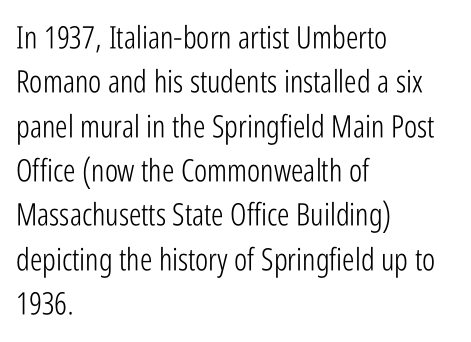
Q: Is the text bold? A: No.
Q: Is the text italic (slanted)? A: No, it is upright.
Q: Is the typeface a serif or a sans-serif typeface? A: Sans-serif.
Q: Is the text underlined? A: No.
Q: How is the paragraph aligned? A: Left-aligned.
Q: Is the spacing between letters normal or unusually wide? A: Normal.
Q: Is the spacing between lines tight, normal or loose? A: Normal.
Q: Width (condensed, normal, or wide)? A: Condensed.
Q: Stroke contrast? A: Low.
Q: x-height? A: Medium.
Q: Monospaced? A: No.
